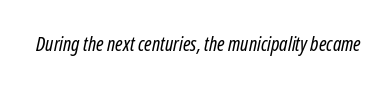
Words appear dense and cohesive because spacing is normal. The area under the type is left untouched. The strokes are not fattened; the text isn't bold. The whole block is typeset with a tilt.
